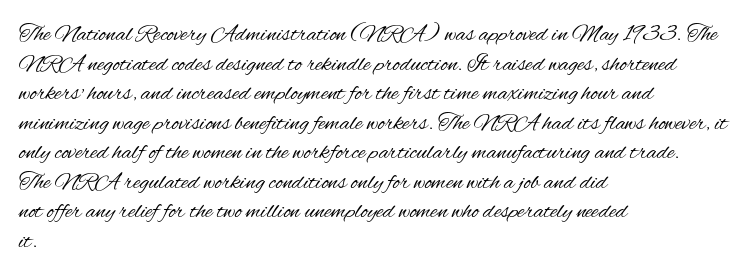
{"bold": "no", "underline": "no", "align": "left", "line_spacing_ratio": 1.23, "letter_spacing": "normal", "letter_spacing_em": 0.0, "glyph_px": 24}
